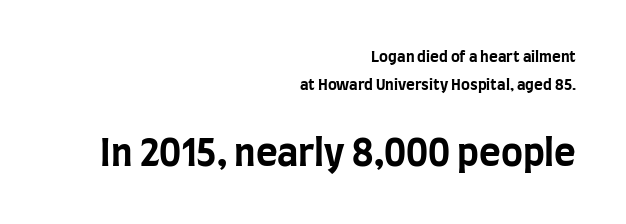
No word sits above an underline. You get the small type first, then a jump to larger type. Caption: bold face, heavy strokes. Character widths vary here, with narrow letters taking less room than wide ones. Unlike a traditional serif, this face leaves its strokes unadorned. These lines were composed using upright roman letters.
